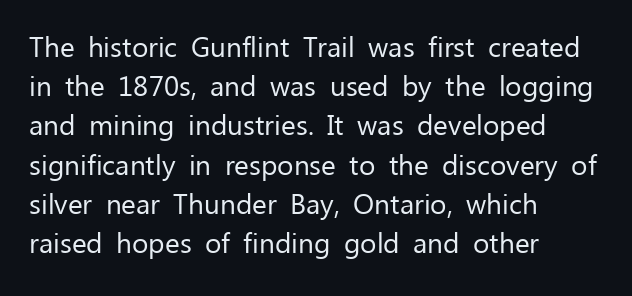
The image shows 28 px regular-weight sans-serif type, upright; set left-aligned, normal line spacing (1.4x), normal letter spacing, not underlined; low stroke contrast and a medium x-height.
